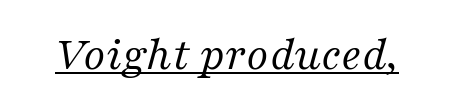
The image shows 48 px regular-weight serif type, italic (leaning right); set normal letter spacing, underlined; medium stroke contrast and a medium x-height.
